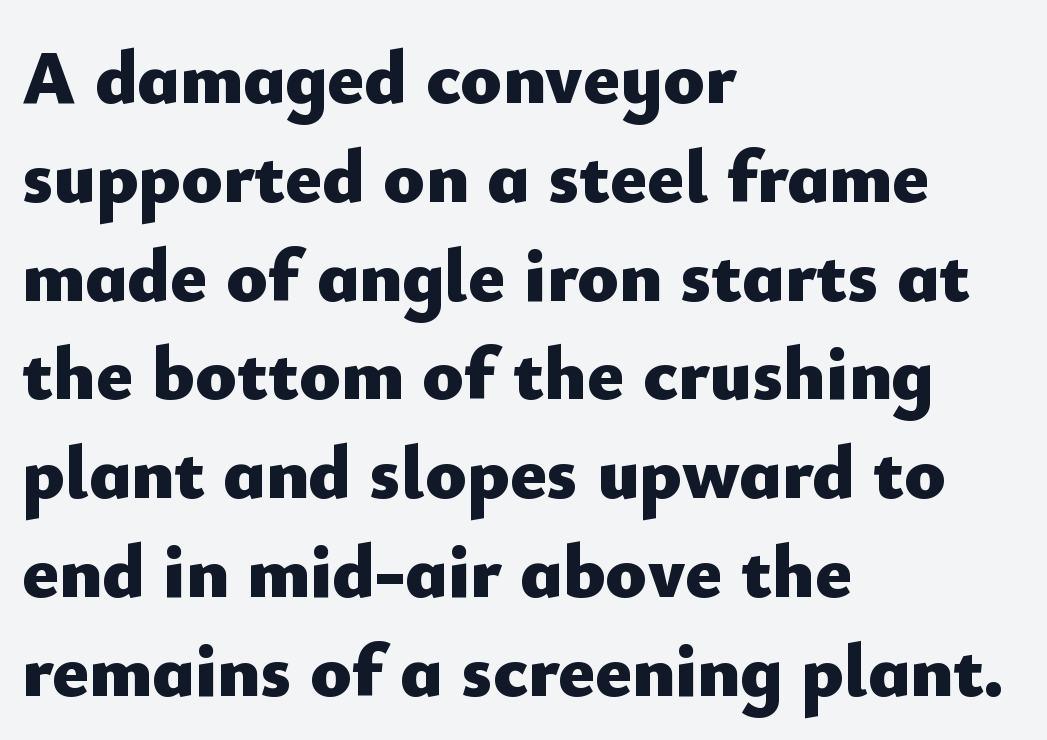
{"serif": "no", "italic": "no", "bold": "yes", "weight": "heavy", "width": "normal", "stroke_contrast": "low", "x_height": "small", "monospaced": "no", "underline": "no", "align": "left", "line_spacing": "normal", "line_spacing_ratio": 1.3, "letter_spacing": "normal", "letter_spacing_em": 0.0, "glyph_px": 76}
